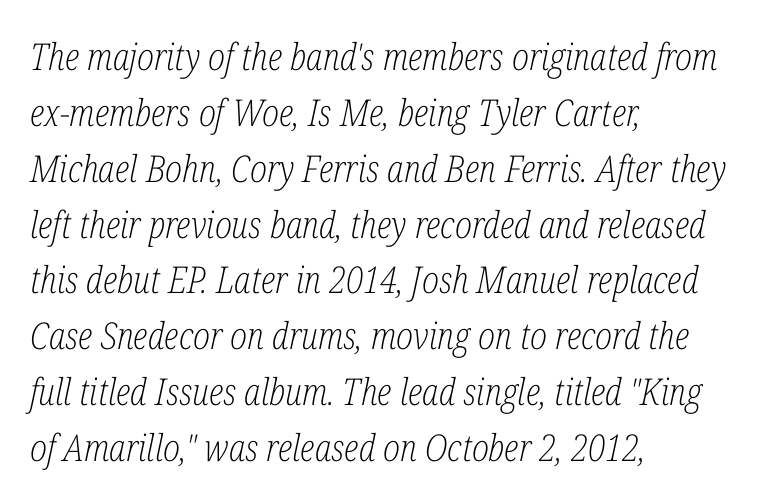
Q: Is the text bold? A: No.
Q: Is the text italic (slanted)? A: Yes, it leans right by about 12 degrees.
Q: Is the typeface a serif or a sans-serif typeface? A: Serif.
Q: Is the text underlined? A: No.
Q: How is the paragraph aligned? A: Left-aligned.
Q: Is the spacing between letters normal or unusually wide? A: Normal.
Q: Is the spacing between lines tight, normal or loose? A: Normal.
Q: Width (condensed, normal, or wide)? A: Condensed.
Q: Stroke contrast? A: Low.
Q: x-height? A: Medium.
Q: Monospaced? A: No.
